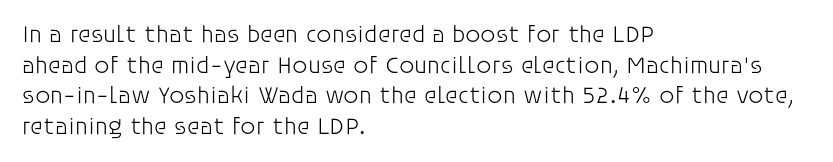
Is the type heavy? It reads as light-to-regular instead. Leftover space on each line is placed entirely after the last word. Characters follow at the spacing the type designer built in. The passage shown stacks its lines at a standard gap.
